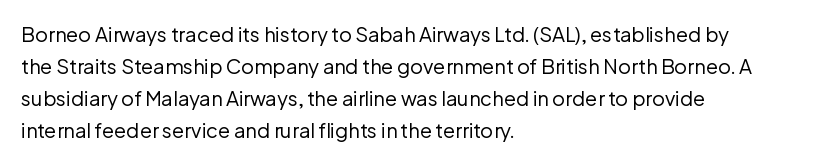
{"italic": "no", "bold": "no", "underline": "no", "align": "left", "line_spacing": "normal", "line_spacing_ratio": 1.6, "letter_spacing": "normal", "letter_spacing_em": 0.0, "glyph_px": 20}
